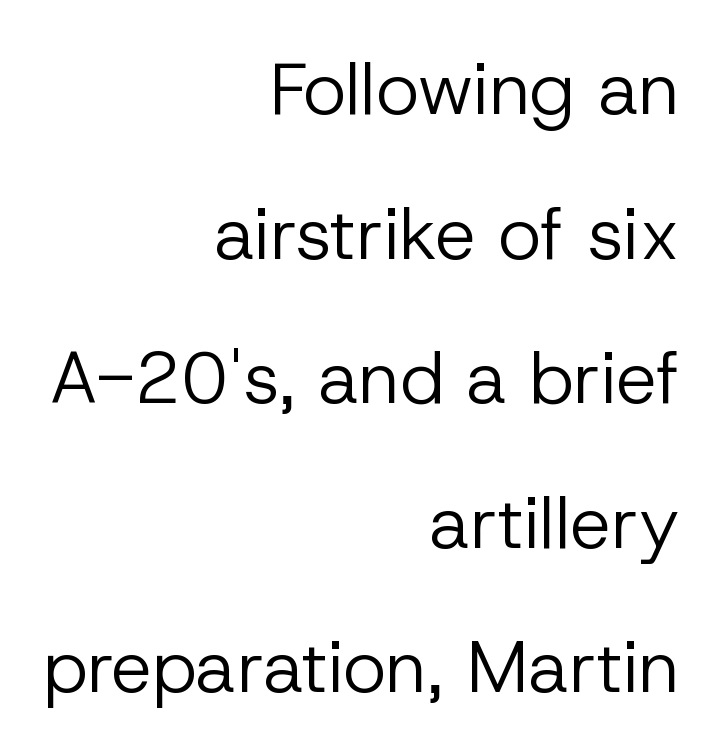
Q: Is the text bold? A: No.
Q: Is the text italic (slanted)? A: No, it is upright.
Q: Is the typeface a serif or a sans-serif typeface? A: Sans-serif.
Q: Is the text underlined? A: No.
Q: How is the paragraph aligned? A: Right-aligned.
Q: Is the spacing between letters normal or unusually wide? A: Normal.
Q: Is the spacing between lines tight, normal or loose? A: Loose.
Q: Width (condensed, normal, or wide)? A: Normal.
Q: Stroke contrast? A: Low.
Q: x-height? A: Medium.
Q: Monospaced? A: No.
